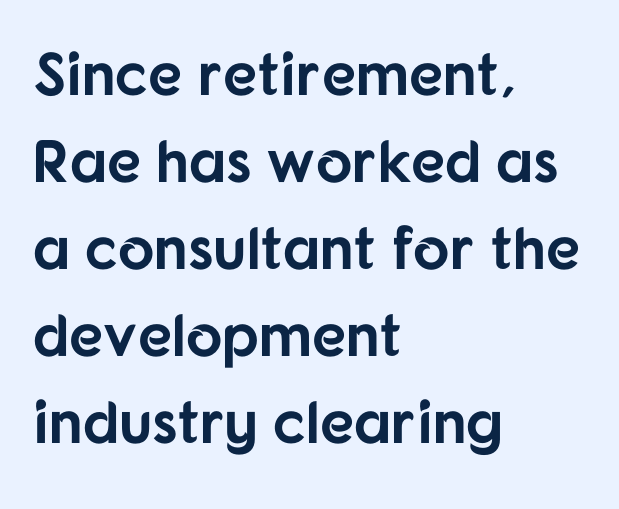
The glyphs have the mass of a bold cut. One glance says typical: line gaps are just what's usual. Do the letters lean? They stand straight. Every row of glyphs begins at an identical x-position on the left. Decoration check: the copy has no underline. The letters advance in unequal steps, a hallmark of proportional type.
